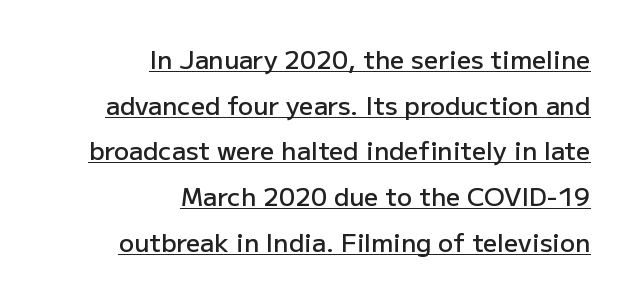
{"italic": "no", "bold": "semi", "underline": "yes", "align": "right", "line_spacing_ratio": 1.83, "letter_spacing": "normal", "letter_spacing_em": 0.0, "glyph_px": 25}
